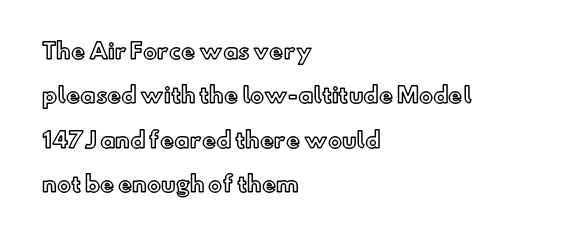
The image shows 21 px text type, upright; set left-aligned, loose line spacing (2.11x), normal letter spacing, not underlined.
